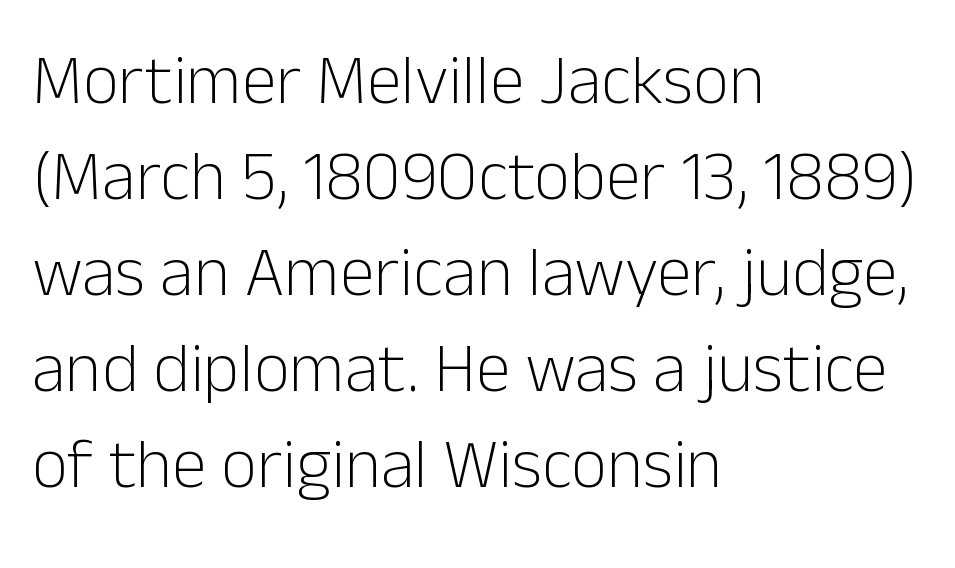
{"serif": "no", "italic": "no", "bold": "no", "weight": "light", "width": "normal", "stroke_contrast": "low", "x_height": "medium", "monospaced": "no", "underline": "no", "align": "left", "line_spacing": "normal", "line_spacing_ratio": 1.37, "letter_spacing": "normal", "letter_spacing_em": 0.0, "glyph_px": 70}
